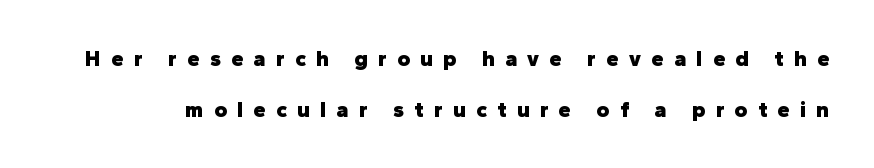
{"italic": "no", "bold": "yes", "underline": "no", "line_spacing": "loose", "line_spacing_ratio": 2.3, "letter_spacing": "wide", "letter_spacing_em": 0.47, "glyph_px": 22}
